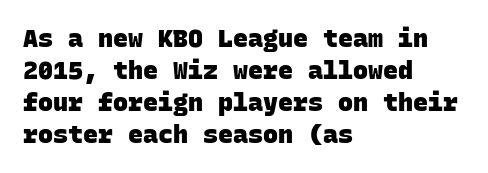
Q: Is the text bold? A: Yes.
Q: Is the text underlined? A: No.
Q: How is the paragraph aligned? A: Left-aligned.
Q: Is the spacing between letters normal or unusually wide? A: Normal.
Q: Is the spacing between lines tight, normal or loose? A: Normal.
